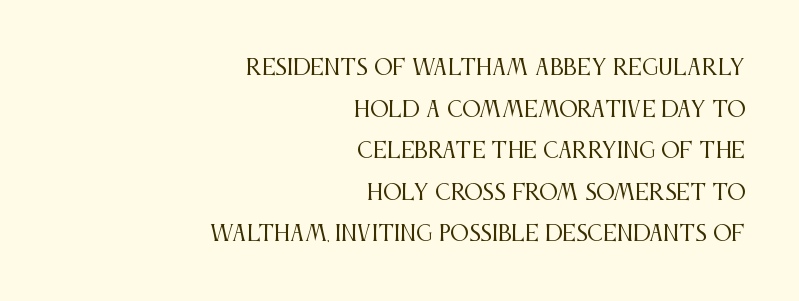
Q: Is the text bold? A: No.
Q: Is the text italic (slanted)? A: No, it is upright.
Q: Is the text underlined? A: No.
Q: How is the paragraph aligned? A: Right-aligned.
Q: Is the spacing between letters normal or unusually wide? A: Normal.
Q: Is the spacing between lines tight, normal or loose? A: Loose.
